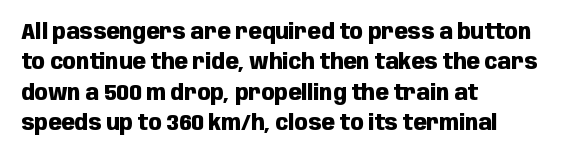
{"italic": "no", "bold": "yes", "underline": "no", "align": "left", "line_spacing": "normal", "line_spacing_ratio": 1.38, "letter_spacing": "normal", "letter_spacing_em": 0.0, "glyph_px": 22}
